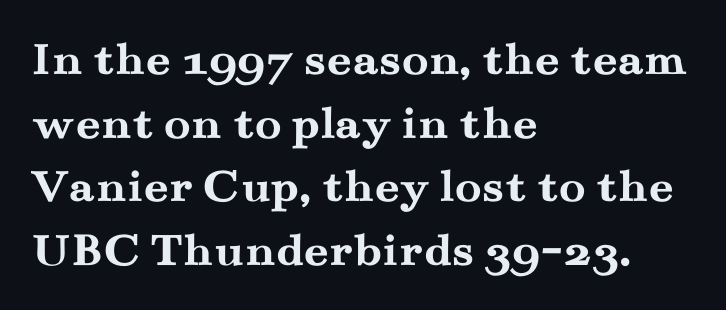
Is there much room between lines? A standard amount, neither cramped nor airy. Examine the stroke ends and you'll spot serifs. Typographic density is high because the face is bold. A roman cut, with each character standing at attention. A typesetter would call this proportional, since set widths differ per character.
